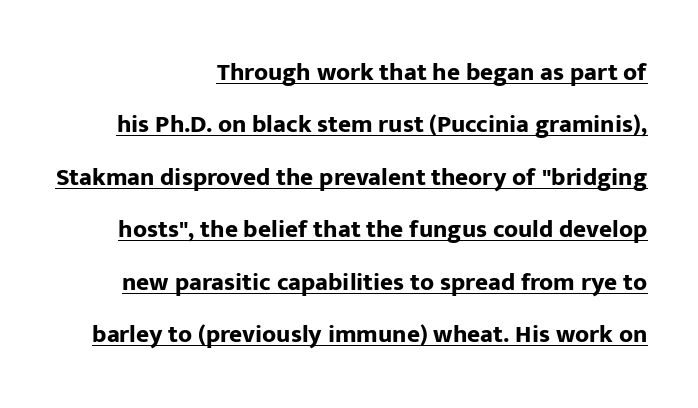
Q: Is the text bold? A: Yes.
Q: Is the text italic (slanted)? A: No, it is upright.
Q: Is the text underlined? A: Yes.
Q: How is the paragraph aligned? A: Right-aligned.
Q: Is the spacing between letters normal or unusually wide? A: Normal.
Q: Is the spacing between lines tight, normal or loose? A: Loose.
